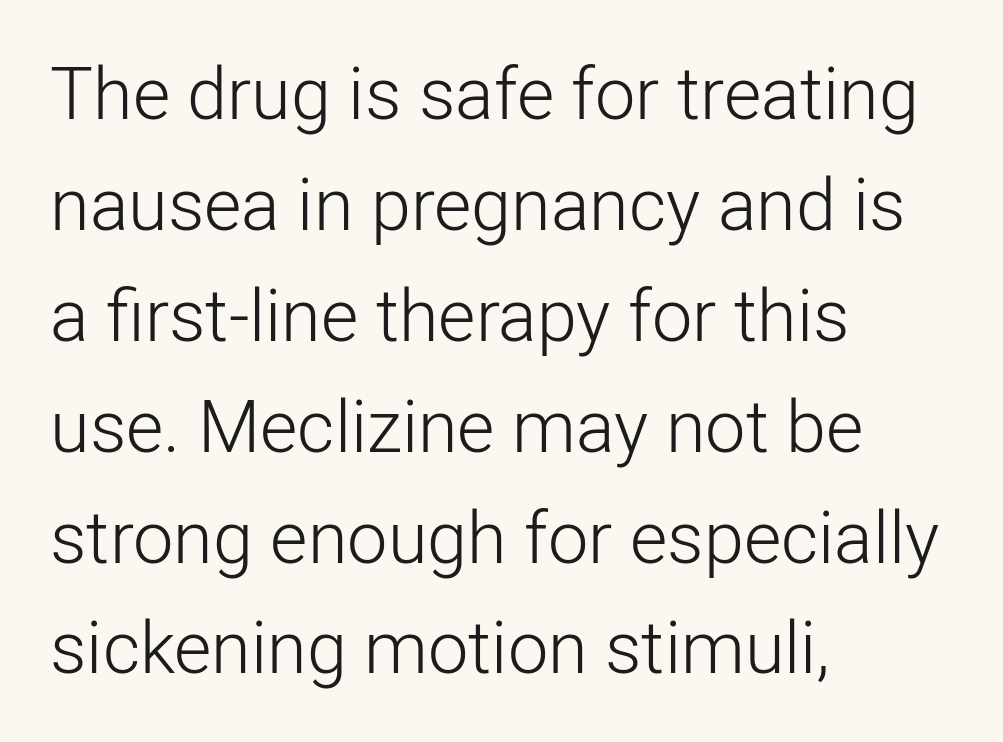
{"serif": "no", "italic": "no", "bold": "no", "weight": "light", "width": "normal", "stroke_contrast": "low", "x_height": "medium", "monospaced": "no", "underline": "no", "align": "left", "line_spacing": "normal", "line_spacing_ratio": 1.54, "letter_spacing": "normal", "letter_spacing_em": 0.0, "glyph_px": 72}
